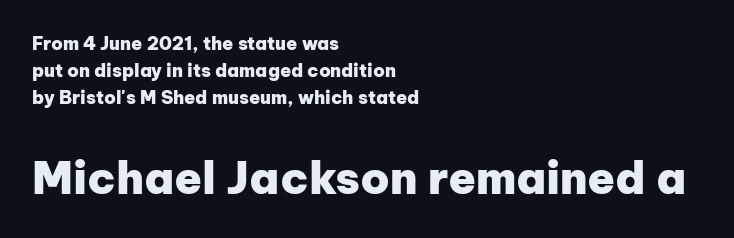
Notice how descenders clear the ascenders below comfortably — that's standard leading. Honestly, there is no underline to notice here at all. The rendering enlarges the type as you move from the upper chunk to the lower. Posture: vertical. The ragged edge is on the right, which tells us the setting is flush left. The font is running at its bold setting.
